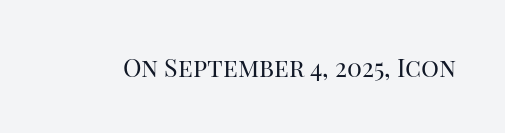
Q: Is the text bold? A: No.
Q: Is the text italic (slanted)? A: No, it is upright.
Q: Is the text underlined? A: No.
Q: Is the spacing between letters normal or unusually wide? A: Normal.
